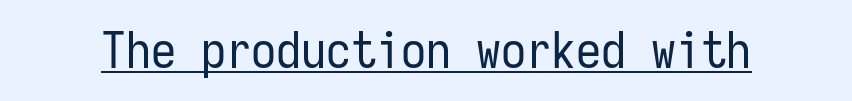
Q: Is the text bold? A: No.
Q: Is the text italic (slanted)? A: No, it is upright.
Q: Is the typeface a serif or a sans-serif typeface? A: Sans-serif.
Q: Is the text underlined? A: Yes.
Q: Is the spacing between letters normal or unusually wide? A: Normal.
Q: Width (condensed, normal, or wide)? A: Condensed.
Q: Stroke contrast? A: Low.
Q: x-height? A: Medium.
Q: Monospaced? A: Yes.
